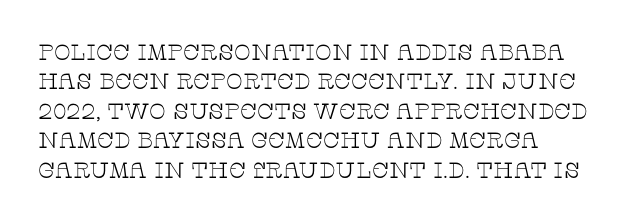
The image shows 22 px text type, upright; set left-aligned, normal line spacing (1.34x), normal letter spacing, not underlined.
